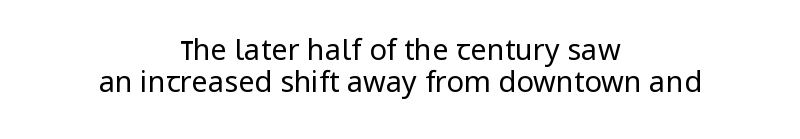
Q: Is the text bold? A: No.
Q: Is the text italic (slanted)? A: No, it is upright.
Q: Is the typeface a serif or a sans-serif typeface? A: Sans-serif.
Q: Is the text underlined? A: No.
Q: How is the paragraph aligned? A: Centered.
Q: Is the spacing between letters normal or unusually wide? A: Normal.
Q: Is the spacing between lines tight, normal or loose? A: Tight.
Q: Width (condensed, normal, or wide)? A: Normal.
Q: Stroke contrast? A: Low.
Q: x-height? A: Medium.
Q: Monospaced? A: No.
